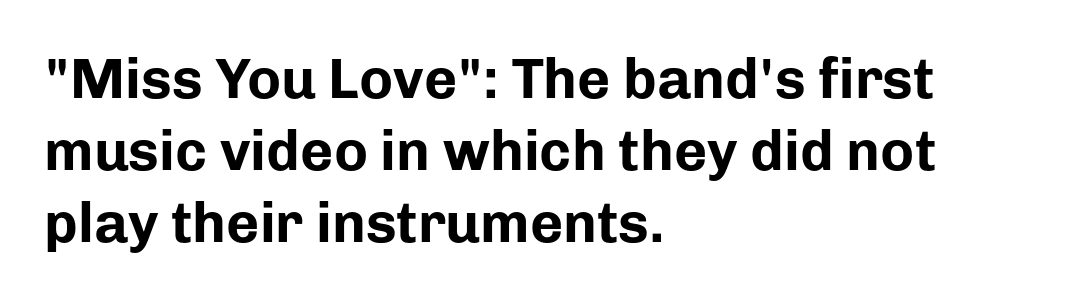
{"serif": "no", "italic": "no", "bold": "yes", "weight": "bold", "width": "normal", "stroke_contrast": "low", "x_height": "medium", "monospaced": "no", "underline": "no", "align": "left", "line_spacing": "normal", "line_spacing_ratio": 1.26, "letter_spacing": "normal", "letter_spacing_em": 0.0, "glyph_px": 57}
